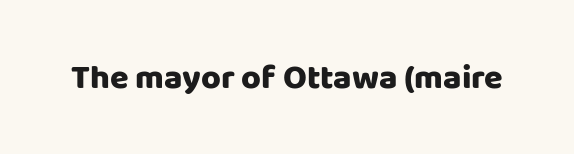
Clear beneath every line of the passage. Unlike italic type, these characters show no tilt at all. Caption: bold face, heavy strokes. Spacing verdict: proportional, widths tailored to each character. Look at the tracking — it's just the regular setting, nothing added.
